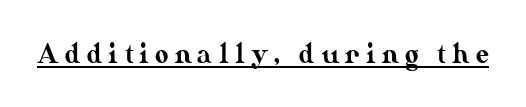
The image shows 26 px text type, upright; set unusually wide letter spacing (+0.24 em), underlined.
